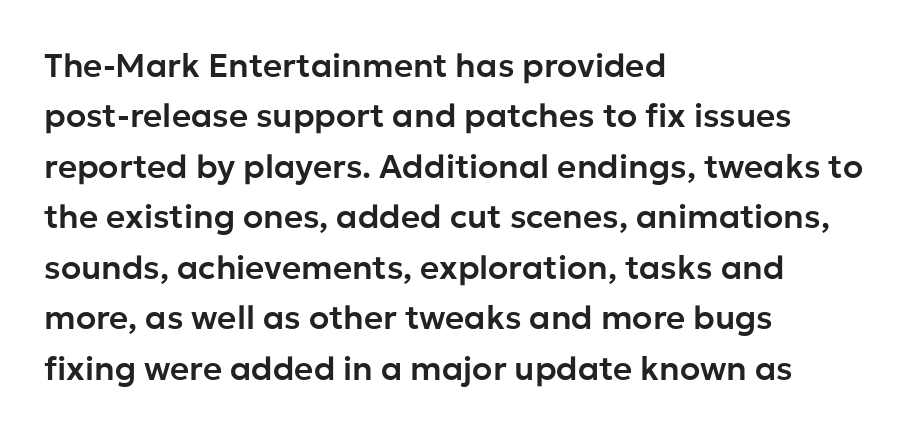
The rendering uses natural spacing where letterforms have individual widths. Honestly, there is no underline to notice here at all. Tracking here is standard; glyphs follow each other at the usual distance. The lettering stays uniformly vertical, giving the passage a roman look. Is there much room between lines? A standard amount, neither cramped nor airy. The lines in this sample share a left origin and differ only in where they stop.
